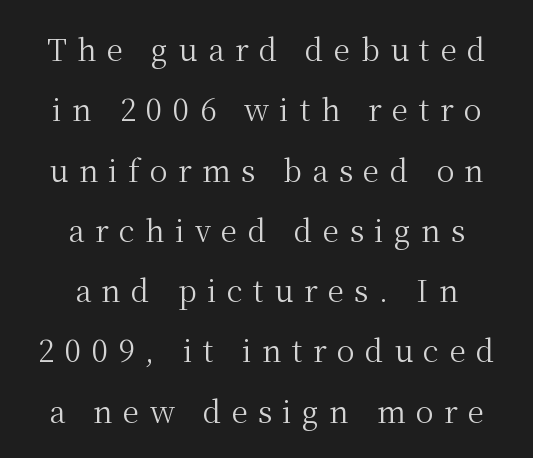
{"serif": "yes", "italic": "no", "bold": "no", "weight": "regular", "width": "normal", "stroke_contrast": "medium", "x_height": "medium", "monospaced": "no", "underline": "no", "align": "center", "line_spacing": "loose", "line_spacing_ratio": 2.01, "letter_spacing": "wide", "letter_spacing_em": 0.34, "glyph_px": 30}
